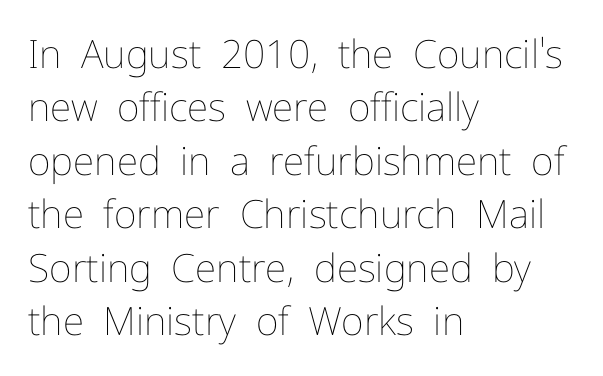
The typesetter chose a ragged-right arrangement here. Nobody touched the tracking dial on this one. Italic: no, the glyphs are upright roman. Stem width sits at or under what a default text font uses. Does the leading feel generous? No, just average.
